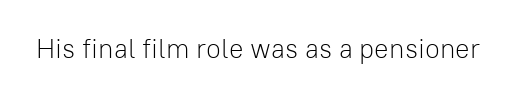
Q: Is the text bold? A: No.
Q: Is the text italic (slanted)? A: No, it is upright.
Q: Is the text underlined? A: No.
Q: Is the spacing between letters normal or unusually wide? A: Normal.
